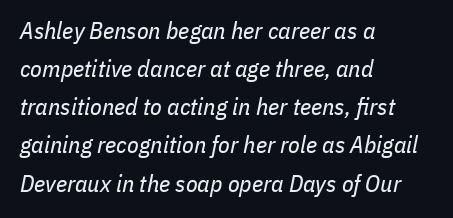
Letter spacing: default. Quick note: interline space is typical. The glyphs look as if they've been sheared to an angle. Underlining? Definitely not there. Compared with a typical body face, this is equally light or lighter still.
